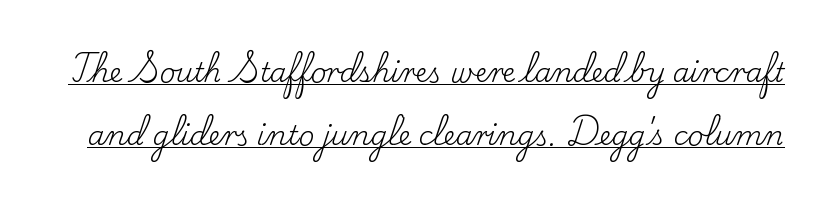
{"bold": "no", "underline": "yes", "line_spacing": "loose", "line_spacing_ratio": 2.33, "letter_spacing": "normal", "letter_spacing_em": 0.0, "glyph_px": 27}
